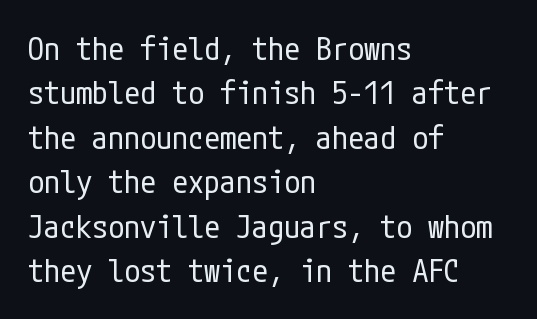
Q: Is the text bold? A: No.
Q: Is the text italic (slanted)? A: No, it is upright.
Q: Is the typeface a serif or a sans-serif typeface? A: Sans-serif.
Q: Is the text underlined? A: No.
Q: How is the paragraph aligned? A: Left-aligned.
Q: Is the spacing between letters normal or unusually wide? A: Normal.
Q: Is the spacing between lines tight, normal or loose? A: Normal.
Q: Width (condensed, normal, or wide)? A: Condensed.
Q: Stroke contrast? A: Low.
Q: x-height? A: Medium.
